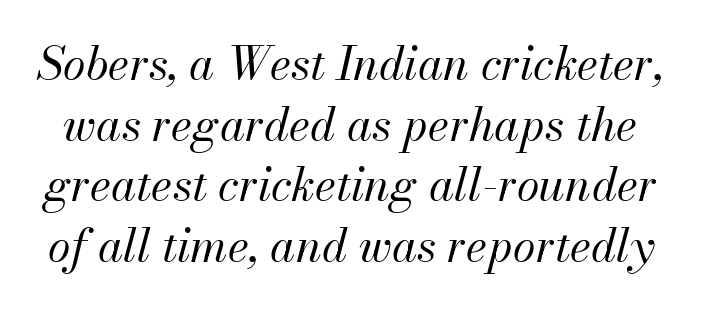
The image shows 46 px regular-weight type, italic (leaning right); set normal line spacing (1.32x), normal letter spacing, not underlined; medium stroke contrast and a small x-height.
